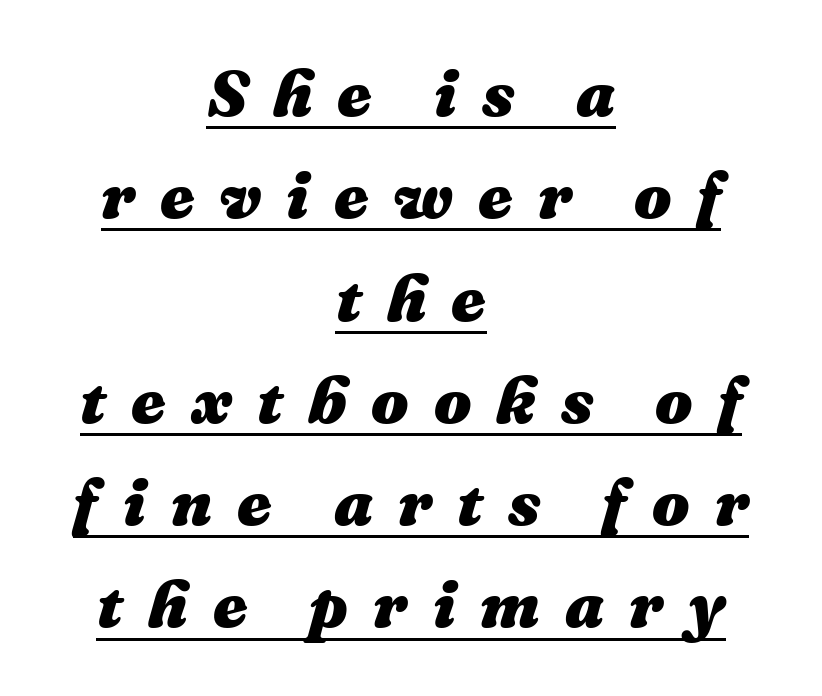
The image shows 66 px heavy type, italic (leaning right); set centered, normal line spacing (1.55x), unusually wide letter spacing (+0.38 em), underlined; medium stroke contrast and a medium x-height.
